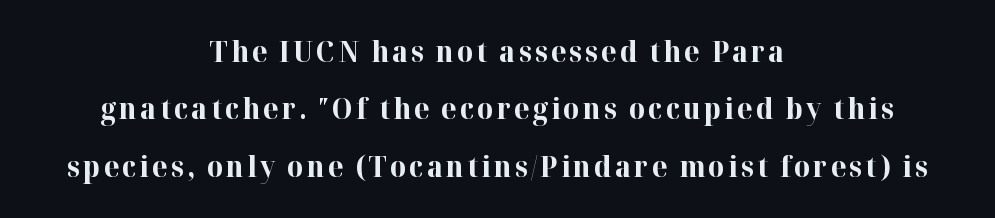
Note: serifs present on the glyphs. Successive baselines arrive slowly, with a big drop between each. Plenty of ink on the page — the face is bold. Type without underlining.
